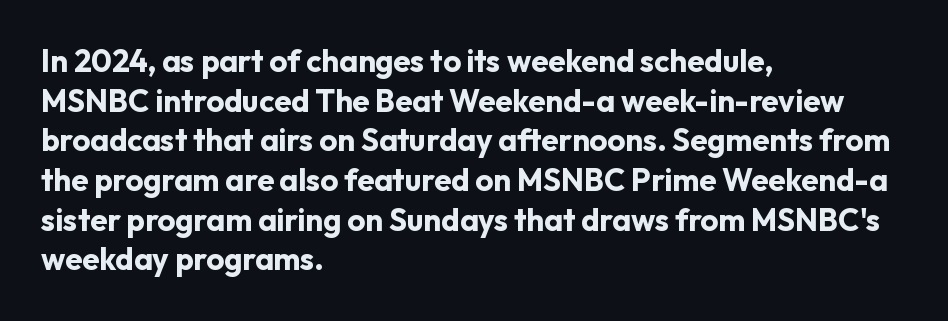
Typographically, this falls in the sans-serif category. Regular leading. Each letter keeps its own natural width here, so spacing adapts to shape. Descenders hang freely into open space. Summary of weight: heavy, a full bold. Quick note: not italic, upright.
